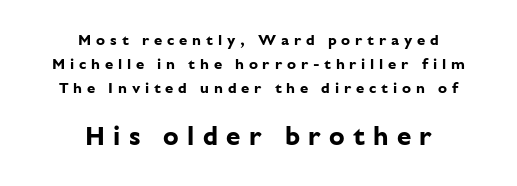
A centered setting, common on invitations and titles, is used for this passage. You could only call the tracking loose — the letters float apart. The emphasis by scale lands on block number two, below. These lines carry a lot of weight — the face is fully bold.
